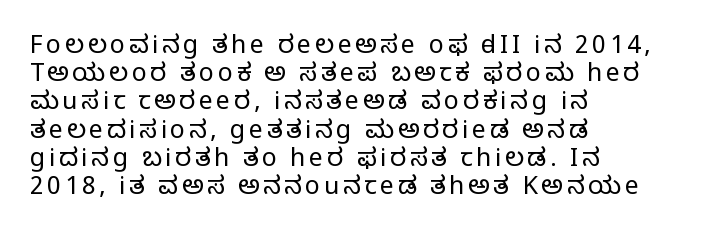
A quiet, ordinary-to-light weight characterises the typeface. Caption: multi-line text, flush left, ragged right. Line spacing here is tight. Characters remain perfectly vertical along every line. A clean baseline with only descenders dipping below it.
